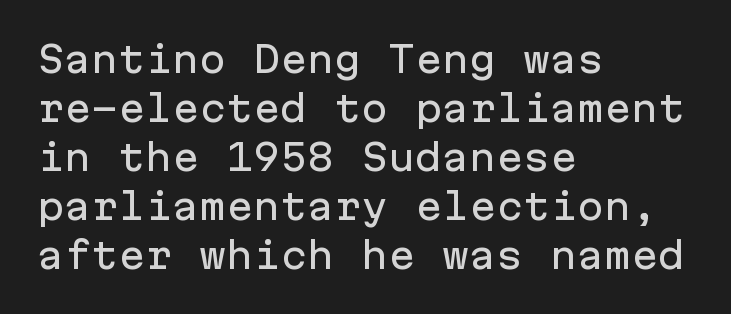
Tracking here is standard; glyphs follow each other at the usual distance. Descenders are the only things crossing below the line. Line starts are locked; line ends wander. You could count columns in this text — the font is strictly monospaced. What's the leading like? Ordinary, nothing unusual. A roman cut, with each character standing at attention.
